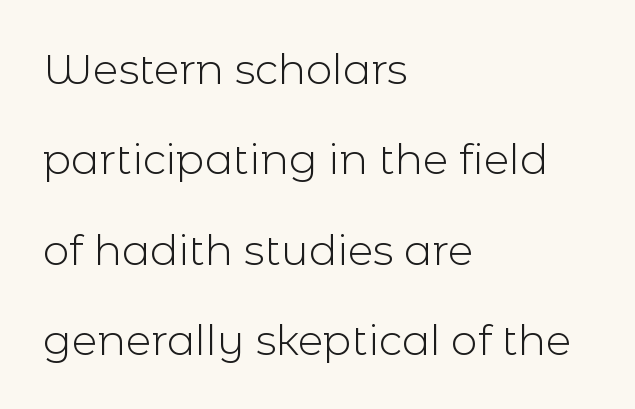
The string is rendered with underlining switched off. Does the lettering tilt? It doesn't — this is upright. The designer dialed line spacing up above the default. Classification — sans serif. Character widths vary here, with narrow letters taking less room than wide ones.
